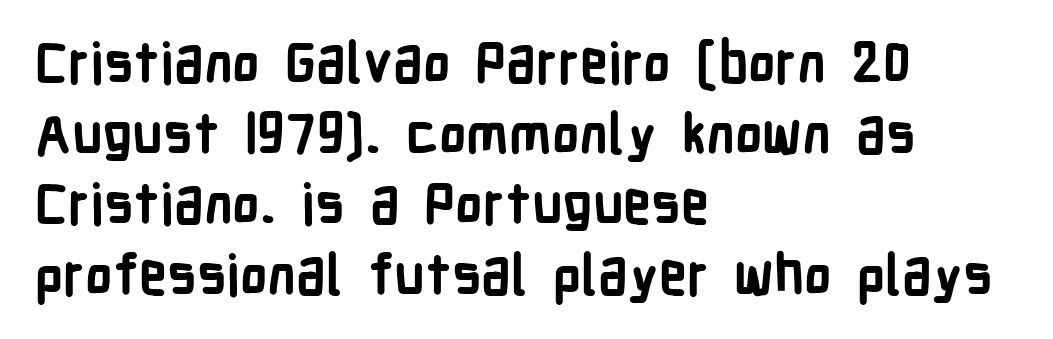
{"serif": "no", "italic": "no", "bold": "yes", "weight": "semibold", "width": "condensed", "stroke_contrast": "low", "x_height": "medium", "monospaced": "no", "underline": "no", "align": "left", "line_spacing": "normal", "line_spacing_ratio": 1.26, "letter_spacing": "normal", "letter_spacing_em": 0.0, "glyph_px": 56}
